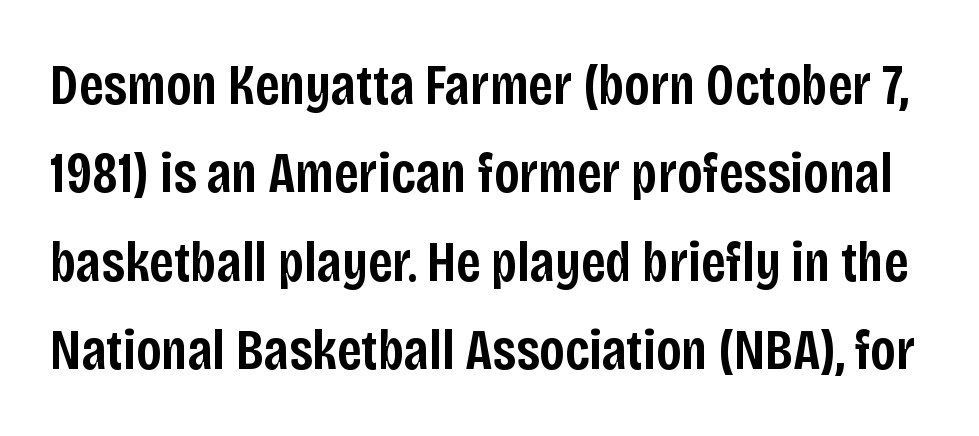
The font is running at a semibold setting, under full bold. Reading down the column, the eye jumps a familiar distance to each next line. Descenders hang freely into open space. Compared with typical body copy, the letter spacing here is the same. The face used here is proportionally spaced, like ordinary book or web type.
